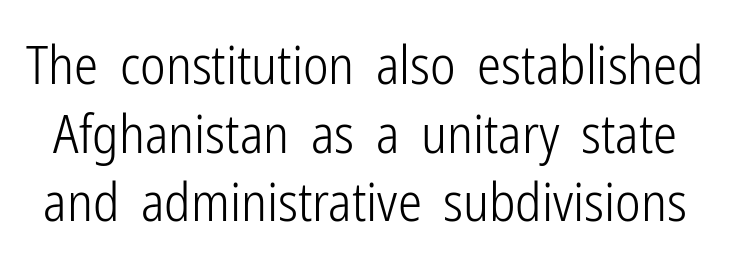
{"serif": "no", "italic": "no", "bold": "no", "weight": "light", "width": "condensed", "stroke_contrast": "low", "x_height": "medium", "monospaced": "no", "underline": "no", "line_spacing": "normal", "line_spacing_ratio": 1.27, "letter_spacing": "normal", "letter_spacing_em": 0.0, "glyph_px": 54}
